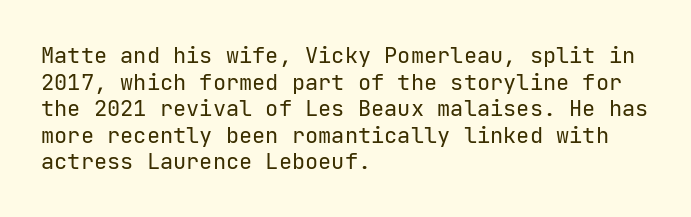
The face used here is rendered with its standard letterfit. The rag falls on the right side of this text block. The typeface has the unassuming heft of standard copy or less. Italic: no, the glyphs are upright roman.
